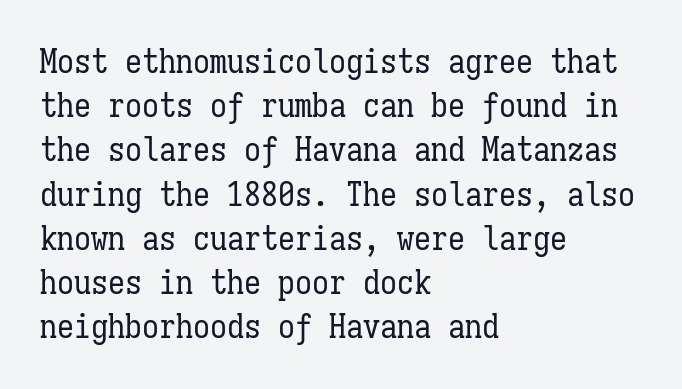
The image shows 34 px regular-weight, condensed type, upright, monospaced; set left-aligned, normal line spacing (1.3x), normal letter spacing, not underlined; low stroke contrast and a medium x-height.
